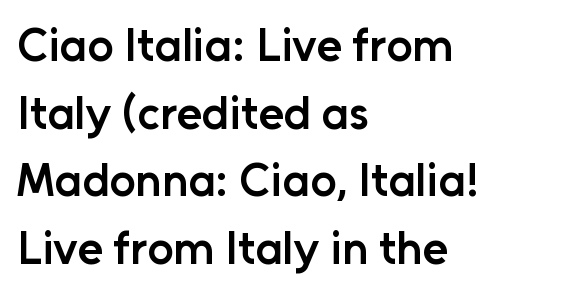
{"serif": "no", "italic": "no", "bold": "semi", "weight": "semibold", "width": "normal", "stroke_contrast": "low", "x_height": "medium", "monospaced": "no", "underline": "no", "align": "left", "line_spacing": "normal", "line_spacing_ratio": 1.47, "letter_spacing": "normal", "letter_spacing_em": 0.0, "glyph_px": 46}
